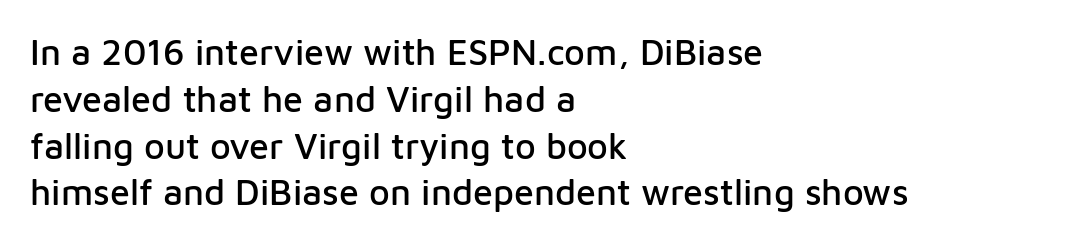
The image shows 36 px sans-serif type, upright; set left-aligned, normal line spacing (1.3x), normal letter spacing, not underlined; low stroke contrast and a medium x-height.
